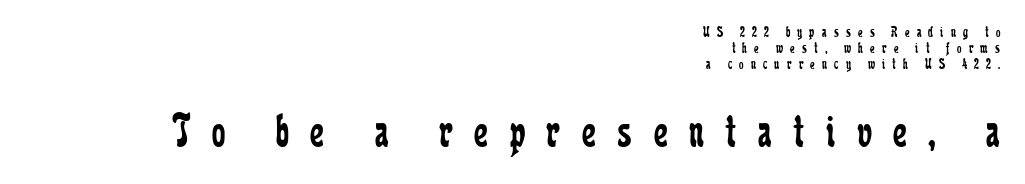
Leading is clearly below the norm, producing a dense column. Varying glyph widths throughout — classic text-font behaviour. In CSS terms this would be text-align: right. Words float on clear page, feet unadorned. This sample uses expanded letter spacing, leaving extra air between glyphs.
